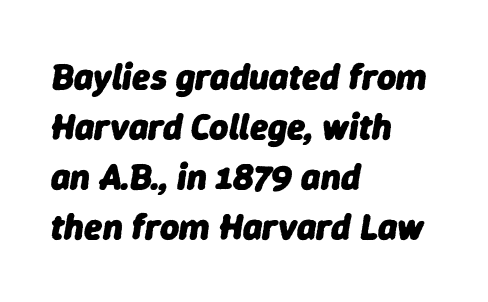
The gap between lines stays unmarked. Between one letter and the next there's only the usual sliver of space. The font's italic variant was chosen for this text. A typesetter would call this leading conventional body-copy spacing. Notice how thick the strokes are: this is what a full bold looks like. Left-aligned paragraph, ragged on the right.
